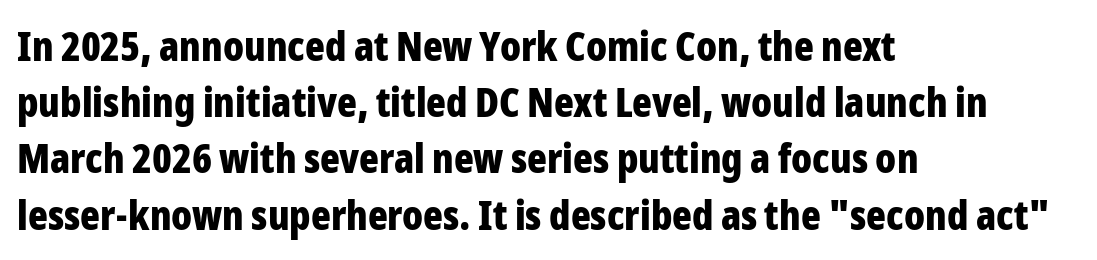
The image shows 41 px bold, condensed sans-serif type, upright; set left-aligned, normal line spacing (1.37x), normal letter spacing, not underlined; low stroke contrast and a medium x-height.
